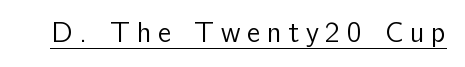
The image shows 28 px regular-weight sans-serif type, upright; set unusually wide letter spacing (+0.24 em), underlined; low stroke contrast and a medium x-height.
